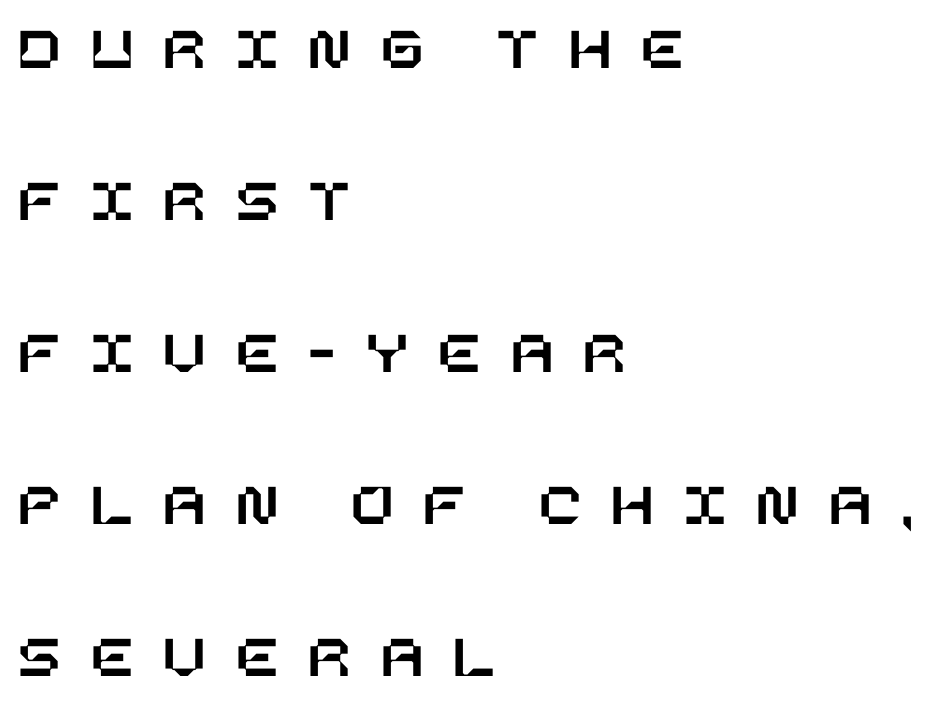
{"italic": "no", "width": "normal", "stroke_contrast": "low", "x_height": "large", "underline": "no", "align": "left", "line_spacing": "loose", "line_spacing_ratio": 2.45, "letter_spacing": "wide", "letter_spacing_em": 0.49, "glyph_px": 62}
